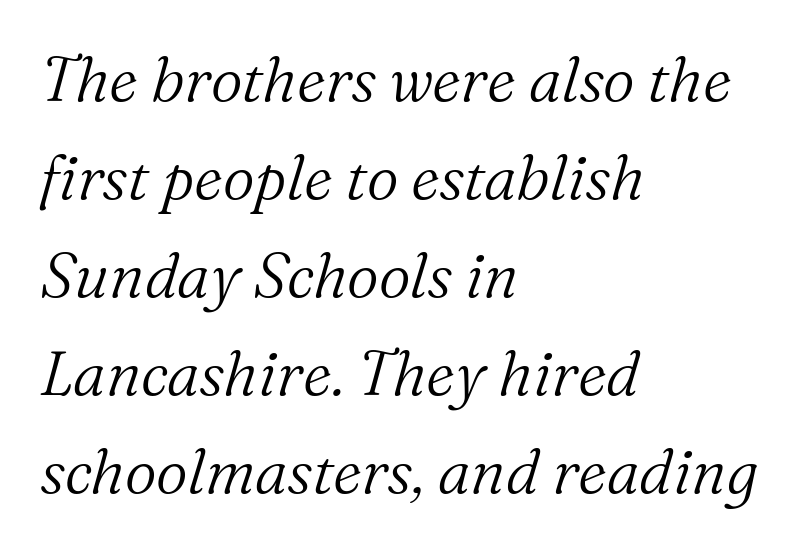
Q: Is the text bold? A: No.
Q: Is the text italic (slanted)? A: Yes, it leans right by about 16 degrees.
Q: Is the typeface a serif or a sans-serif typeface? A: Serif.
Q: Is the text underlined? A: No.
Q: How is the paragraph aligned? A: Left-aligned.
Q: Is the spacing between letters normal or unusually wide? A: Normal.
Q: Is the spacing between lines tight, normal or loose? A: Normal.
Q: Width (condensed, normal, or wide)? A: Normal.
Q: Stroke contrast? A: Medium.
Q: x-height? A: Medium.
Q: Monospaced? A: No.
